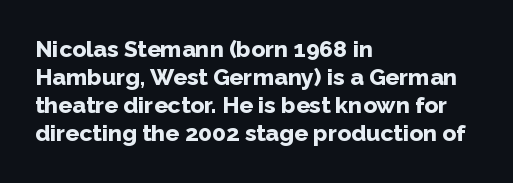
{"italic": "no", "bold": "yes", "underline": "no", "align": "left", "line_spacing_ratio": 1.22, "letter_spacing": "normal", "letter_spacing_em": 0.0, "glyph_px": 23}
